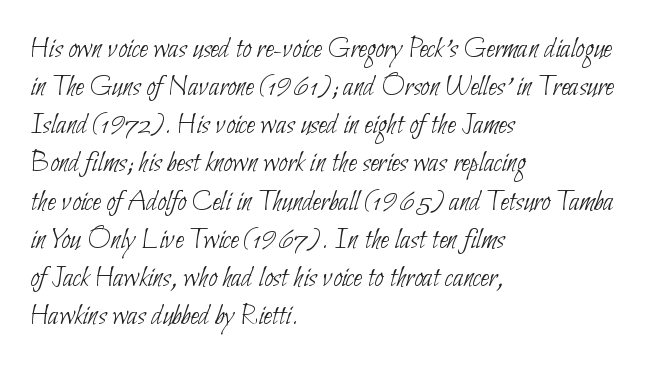
{"serif": "no", "bold": "no", "weight": "thin", "width": "condensed", "stroke_contrast": "low", "x_height": "small", "monospaced": "no", "underline": "no", "align": "left", "line_spacing_ratio": 1.23, "letter_spacing": "normal", "letter_spacing_em": 0.0, "glyph_px": 31}
